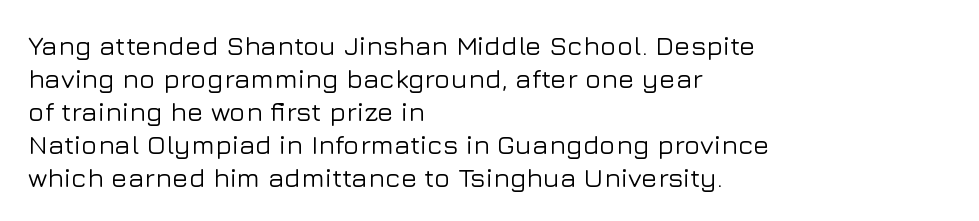
Q: Is the text italic (slanted)? A: No, it is upright.
Q: Is the text underlined? A: No.
Q: How is the paragraph aligned? A: Left-aligned.
Q: Is the spacing between letters normal or unusually wide? A: Normal.
